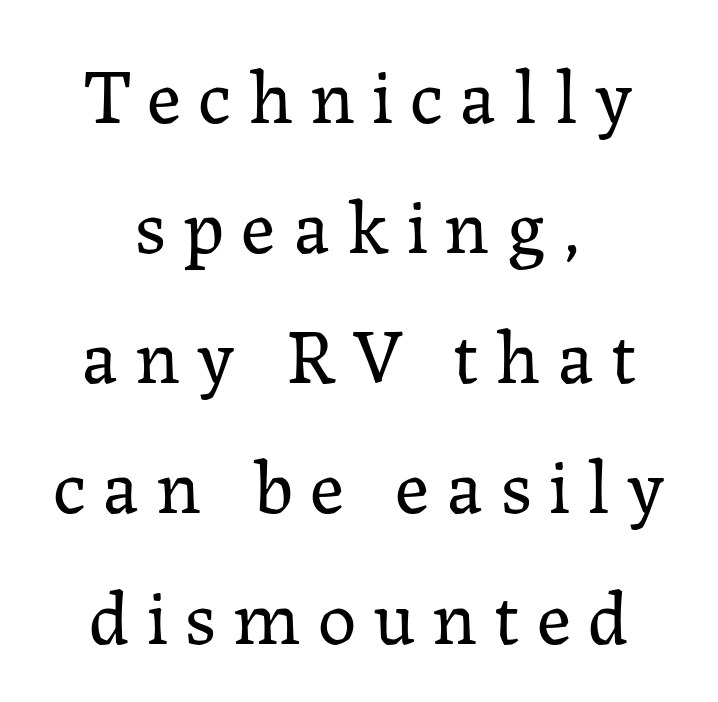
The image shows 77 px regular-weight serif type, upright; set centered, normal line spacing (1.69x), unusually wide letter spacing (+0.22 em), not underlined; low stroke contrast and a medium x-height.
